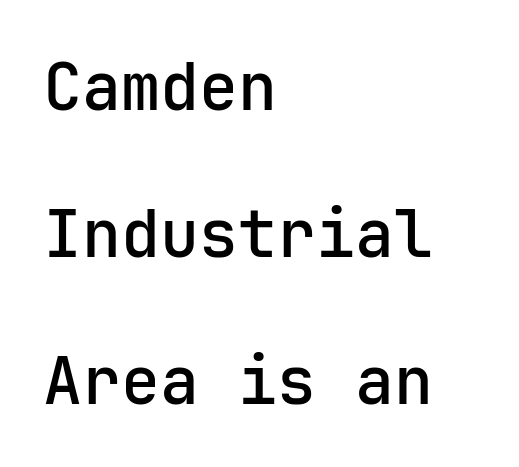
Honestly, the letter spacing is just normal — you wouldn't notice it. Each row of text sits above clean, open space. A classic flush-left, rag-right setting is used for this passage. Honestly, the rows look like they've been pulled way apart.
